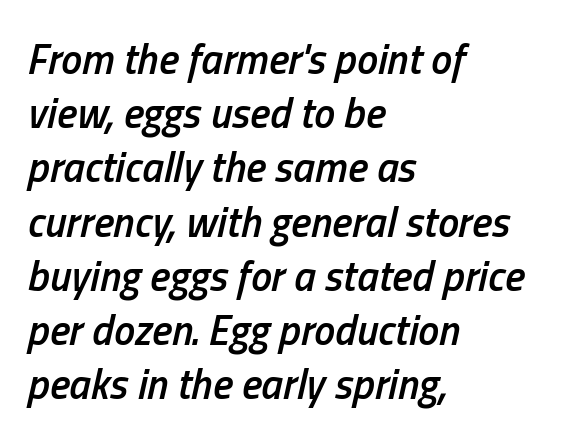
Lines of text with bare space underneath. Character widths vary here, with narrow letters taking less room than wide ones. Standard letterfit; no display-style spreading of the glyphs. Weight check: semibold — heavier than regular, not quite bold. There's an unmistakable incline to the writing here. Visually the block forms a straight wall on the left and a jagged coastline on the right.
